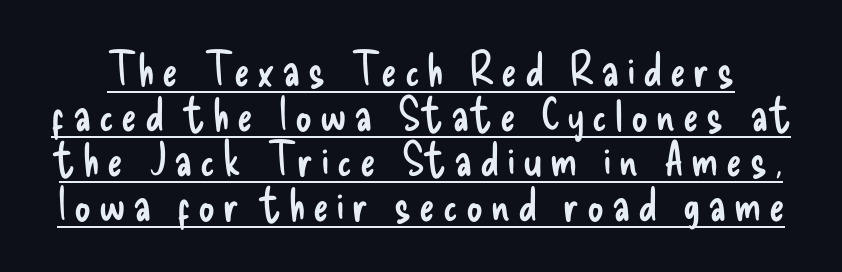
Is there an underline? Yes — a line sits under the letters. Each new line begins almost immediately beneath the previous one. Each letter keeps its own natural width here, so spacing adapts to shape. Weight: regular or lighter.
